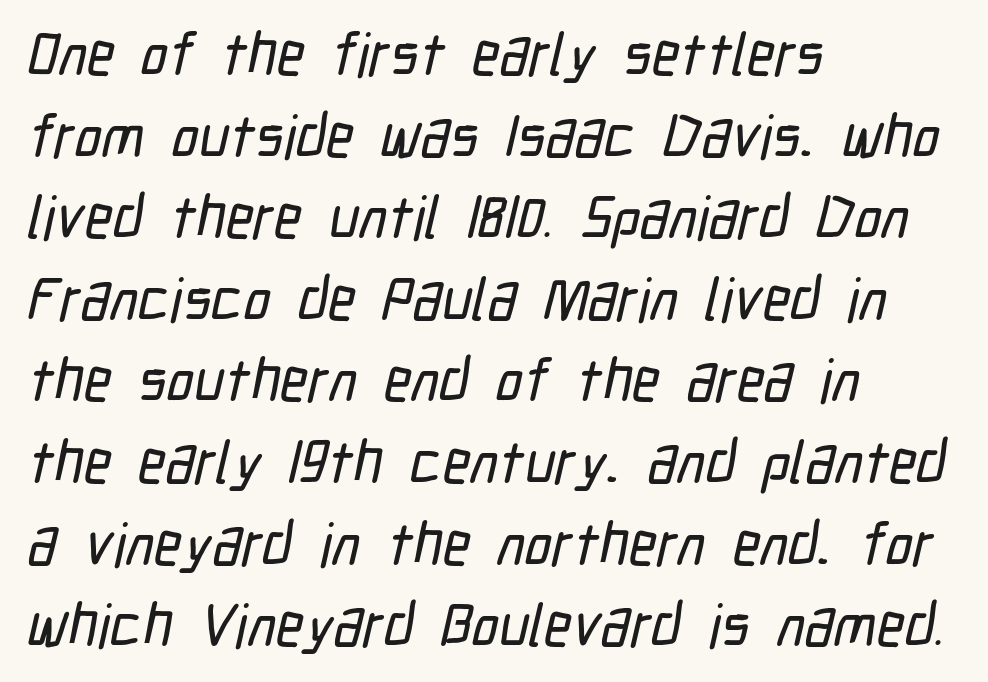
{"serif": "no", "width": "condensed", "stroke_contrast": "low", "x_height": "medium", "monospaced": "no", "underline": "no", "align": "left", "line_spacing": "normal", "line_spacing_ratio": 1.36, "letter_spacing": "normal", "letter_spacing_em": 0.0, "glyph_px": 60}
